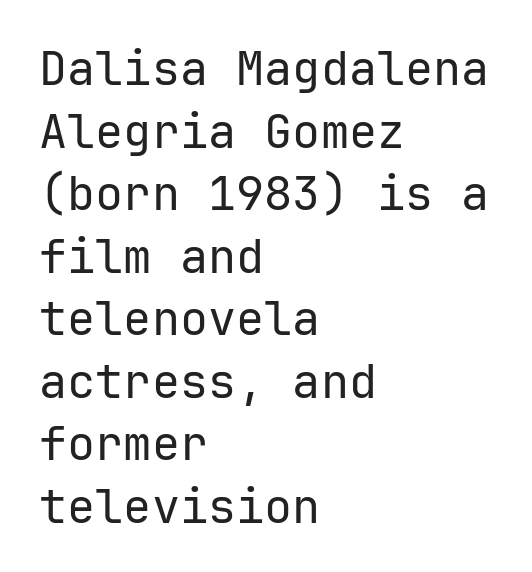
{"serif": "no", "italic": "no", "bold": "no", "weight": "regular", "width": "normal", "stroke_contrast": "low", "x_height": "medium", "underline": "no", "align": "left", "line_spacing": "normal", "line_spacing_ratio": 1.33, "letter_spacing": "normal", "letter_spacing_em": 0.0, "glyph_px": 47}
